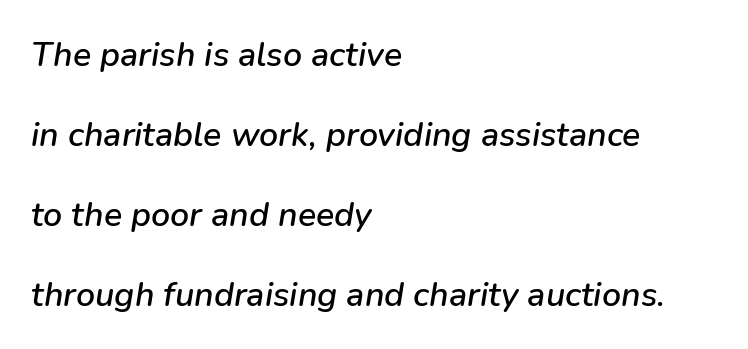
Q: Is the text italic (slanted)? A: Yes, it leans right by about 9 degrees.
Q: Is the text underlined? A: No.
Q: How is the paragraph aligned? A: Left-aligned.
Q: Is the spacing between letters normal or unusually wide? A: Normal.
Q: Is the spacing between lines tight, normal or loose? A: Loose.
Q: Width (condensed, normal, or wide)? A: Normal.
Q: Stroke contrast? A: Low.
Q: x-height? A: Medium.
Q: Monospaced? A: No.
